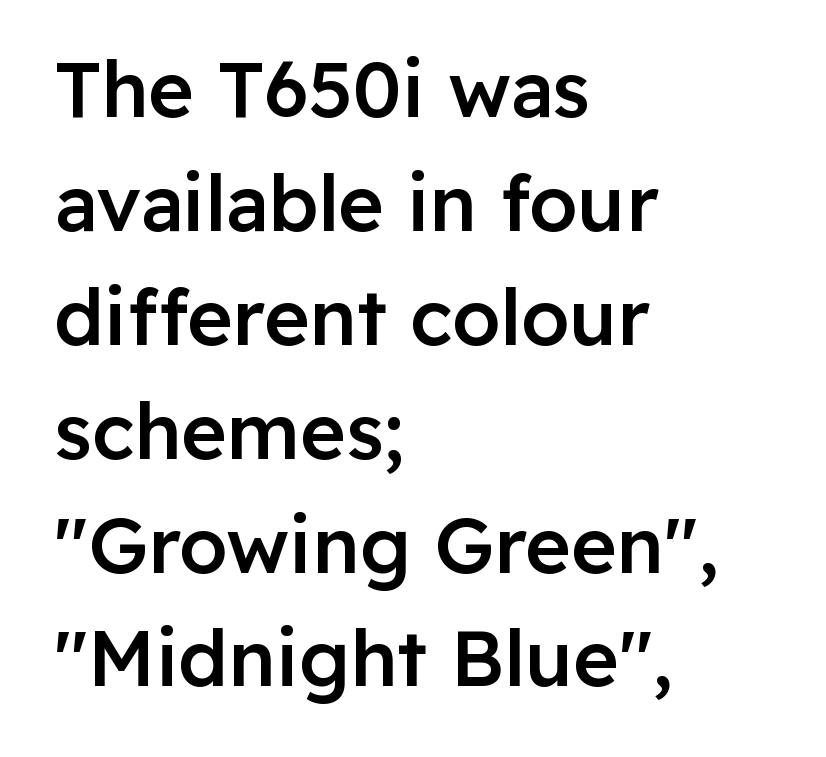
{"serif": "no", "italic": "no", "bold": "semi", "weight": "semibold", "width": "normal", "stroke_contrast": "low", "x_height": "medium", "monospaced": "no", "underline": "no", "align": "left", "line_spacing": "normal", "line_spacing_ratio": 1.46, "letter_spacing": "normal", "letter_spacing_em": 0.0, "glyph_px": 78}
